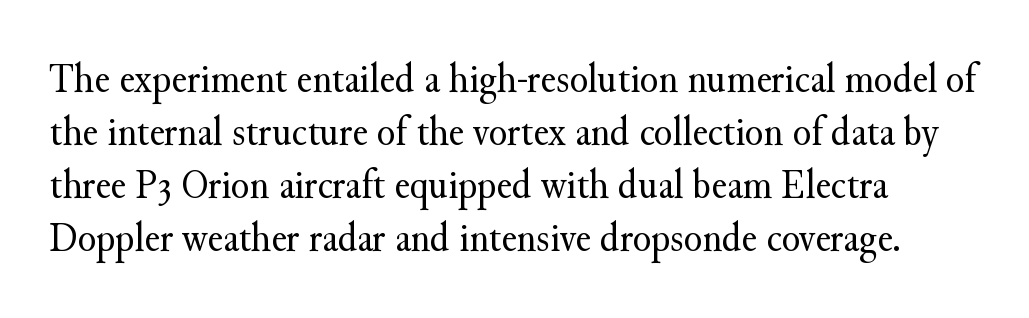
Q: Is the text bold? A: No.
Q: Is the text italic (slanted)? A: No, it is upright.
Q: Is the typeface a serif or a sans-serif typeface? A: Serif.
Q: Is the text underlined? A: No.
Q: Is the spacing between letters normal or unusually wide? A: Normal.
Q: Is the spacing between lines tight, normal or loose? A: Normal.
Q: Width (condensed, normal, or wide)? A: Normal.
Q: Stroke contrast? A: Medium.
Q: x-height? A: Small.
Q: Monospaced? A: No.
